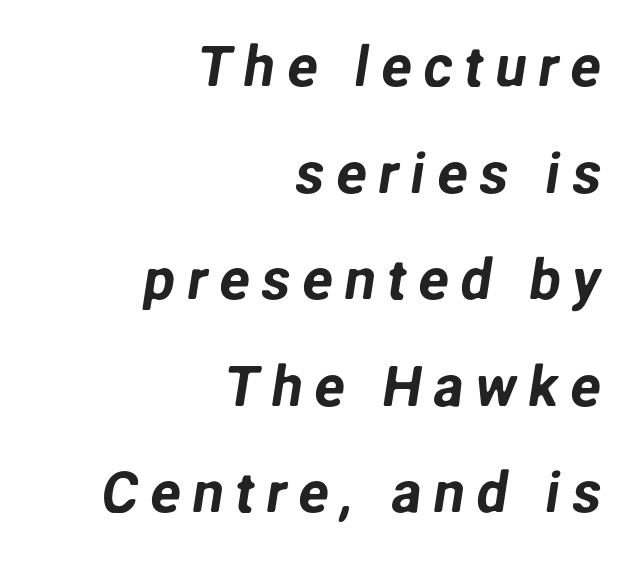
The image shows 57 px sans-serif type; set right-aligned, line spacing 1.87x, unusually wide letter spacing (+0.2 em), not underlined; low stroke contrast and a medium x-height.
